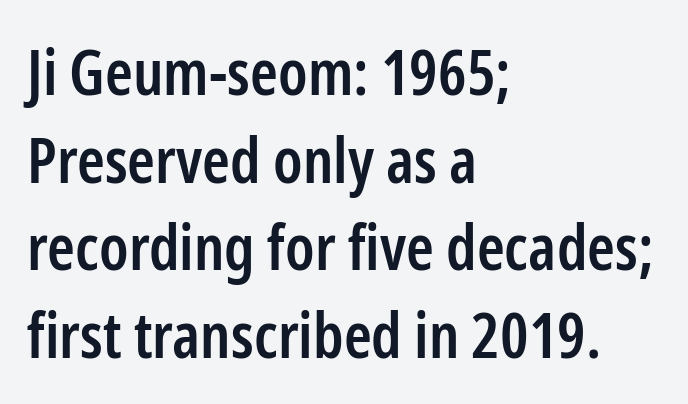
Compared with an ordinary text face, these strokes are moderately heavier — a semibold. Looks like regular typesetting: each glyph gets only the width it needs. Default kerning and tracking; the words read as compact shapes. Whoever set this chose a conventional vertical rhythm.
